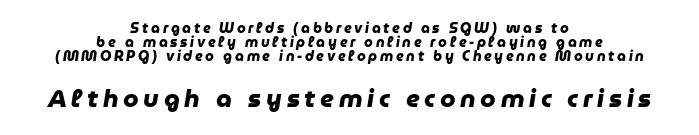
The image shows 25 px bold type; set centered, tight line spacing (1.0x), not underlined; the second (bottom) block is 1.79x larger.
